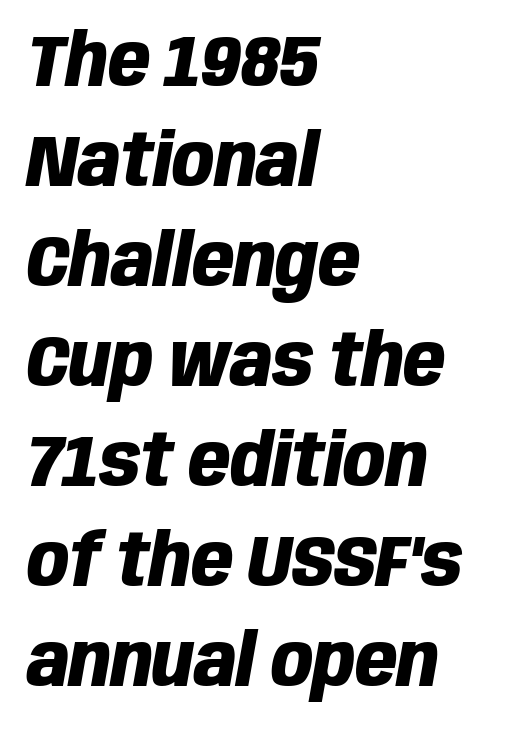
Q: Is the text bold? A: Yes.
Q: Is the text italic (slanted)? A: Yes, it leans right by about 10 degrees.
Q: Is the text underlined? A: No.
Q: How is the paragraph aligned? A: Left-aligned.
Q: Is the spacing between letters normal or unusually wide? A: Normal.
Q: Is the spacing between lines tight, normal or loose? A: Normal.
Q: Width (condensed, normal, or wide)? A: Condensed.
Q: Stroke contrast? A: Low.
Q: x-height? A: Large.
Q: Monospaced? A: No.
